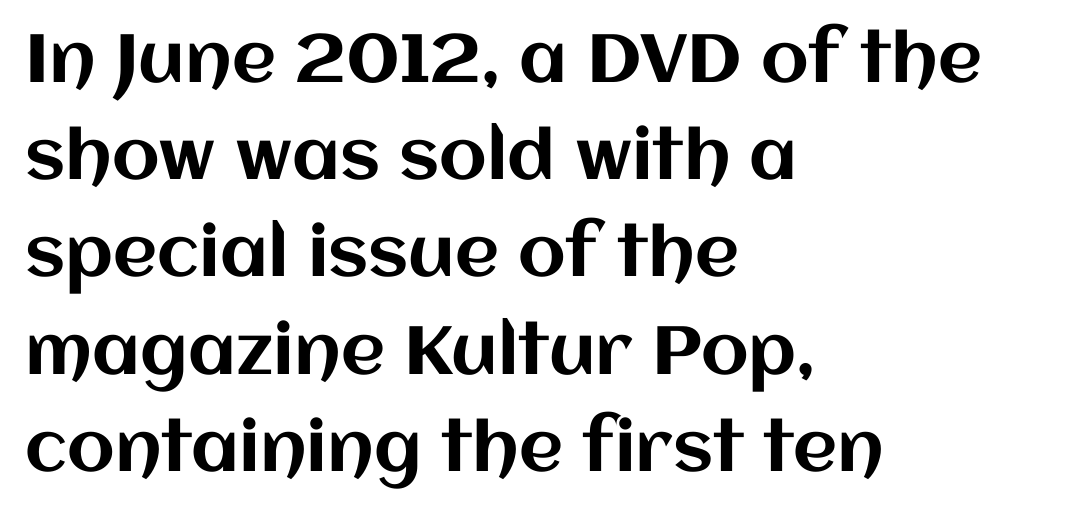
{"italic": "no", "width": "normal", "stroke_contrast": "medium", "x_height": "large", "monospaced": "no", "underline": "no", "align": "left", "line_spacing": "normal", "line_spacing_ratio": 1.43, "letter_spacing": "normal", "letter_spacing_em": 0.0, "glyph_px": 68}
